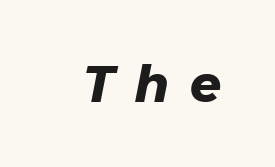
The image shows 51 px heavy sans-serif type; set unusually wide letter spacing (+0.4 em), not underlined; low stroke contrast and a medium x-height.
